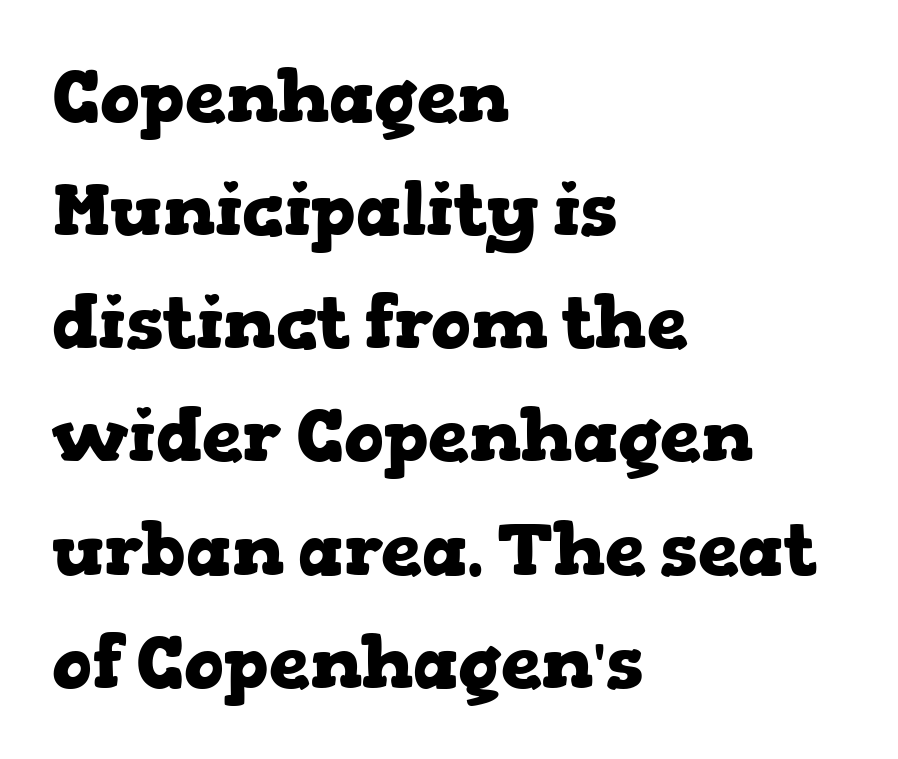
{"serif": "yes", "italic": "no", "bold": "yes", "weight": "heavy", "width": "wide", "stroke_contrast": "low", "x_height": "medium", "monospaced": "no", "underline": "no", "align": "left", "line_spacing": "normal", "line_spacing_ratio": 1.55, "letter_spacing": "normal", "letter_spacing_em": 0.0, "glyph_px": 73}
